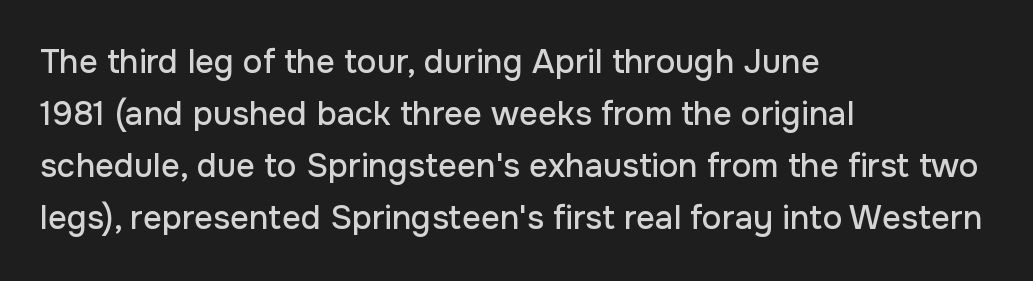
The image shows 33 px sans-serif type, upright; set left-aligned, normal line spacing (1.58x), normal letter spacing, not underlined; low stroke contrast and a medium x-height.
